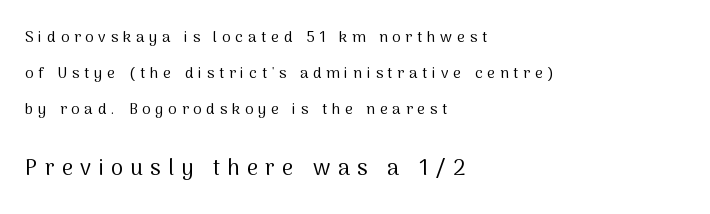
The image shows 22 px text type, upright; set left-aligned, loose line spacing (2.41x), unusually wide letter spacing (+0.33 em), not underlined; the second (bottom) block is 1.47x larger.
